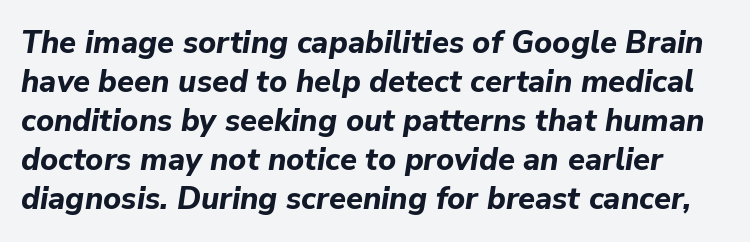
Q: Is the text bold? A: Yes.
Q: Is the text italic (slanted)? A: Yes, it leans right by about 9 degrees.
Q: Is the text underlined? A: No.
Q: Is the spacing between letters normal or unusually wide? A: Normal.
Q: Is the spacing between lines tight, normal or loose? A: Normal.
Q: Width (condensed, normal, or wide)? A: Normal.
Q: Stroke contrast? A: Low.
Q: x-height? A: Medium.
Q: Monospaced? A: No.
